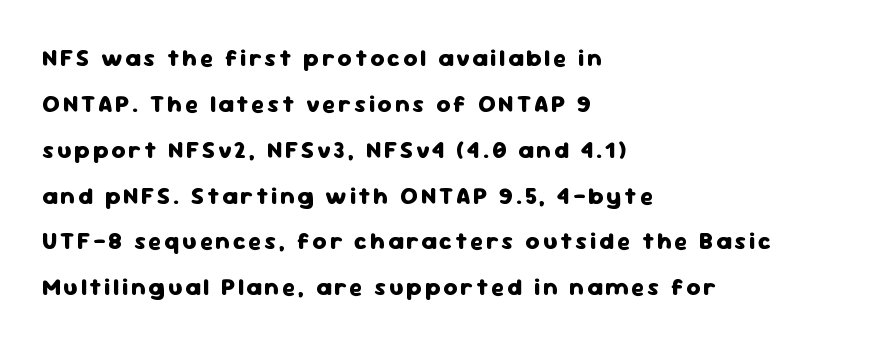
Q: Is the text bold? A: Yes.
Q: Is the text italic (slanted)? A: No, it is upright.
Q: Is the text underlined? A: No.
Q: How is the paragraph aligned? A: Left-aligned.
Q: Is the spacing between lines tight, normal or loose? A: Loose.
